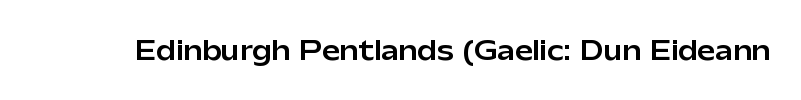
Is there any slant? The stems are plumb. Descenders are the only things crossing below the line. The line texture is even and compact thanks to regular tracking.
